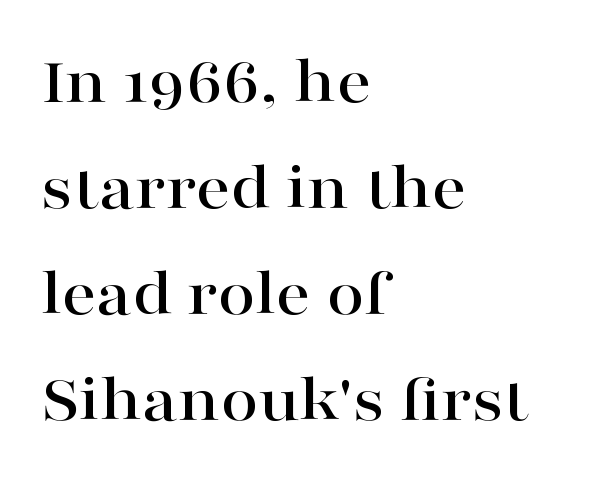
{"serif": "yes", "italic": "no", "width": "wide", "stroke_contrast": "high", "x_height": "medium", "monospaced": "no", "underline": "no", "align": "left", "line_spacing": "normal", "line_spacing_ratio": 1.56, "letter_spacing": "normal", "letter_spacing_em": 0.0, "glyph_px": 68}
